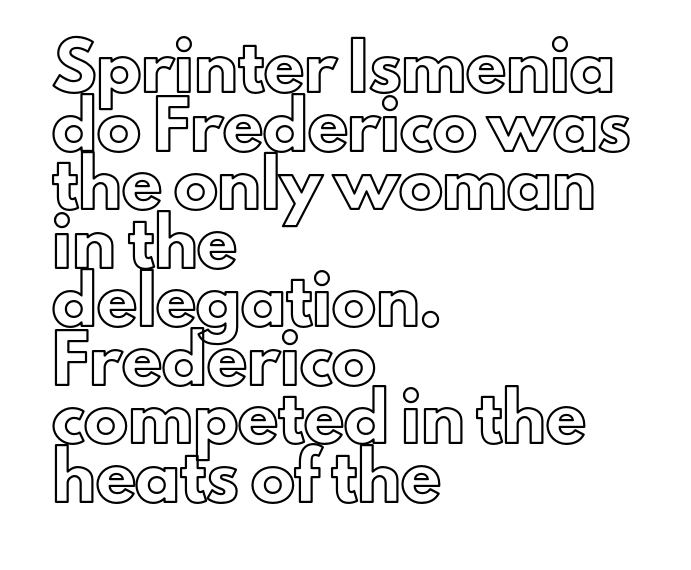
Caption: standard tracking, unaltered. The typesetter chose a ragged-right arrangement here. This block has exactly the height ordinary leading produces. These lines are rendered in a variable-pitch font.
